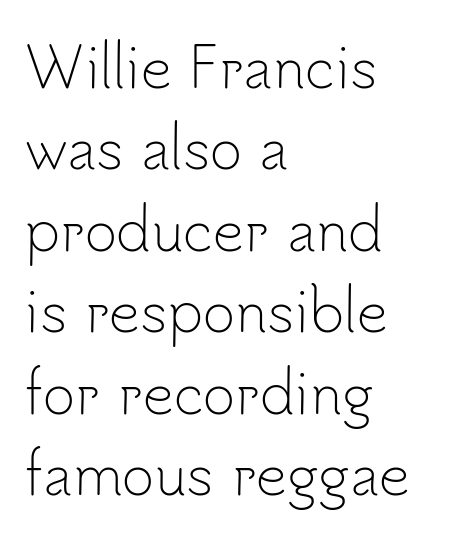
Q: Is the text bold? A: No.
Q: Is the text italic (slanted)? A: No, it is upright.
Q: Is the typeface a serif or a sans-serif typeface? A: Sans-serif.
Q: Is the text underlined? A: No.
Q: How is the paragraph aligned? A: Left-aligned.
Q: Is the spacing between letters normal or unusually wide? A: Normal.
Q: Is the spacing between lines tight, normal or loose? A: Normal.
Q: Width (condensed, normal, or wide)? A: Normal.
Q: Stroke contrast? A: Low.
Q: x-height? A: Small.
Q: Monospaced? A: No.
